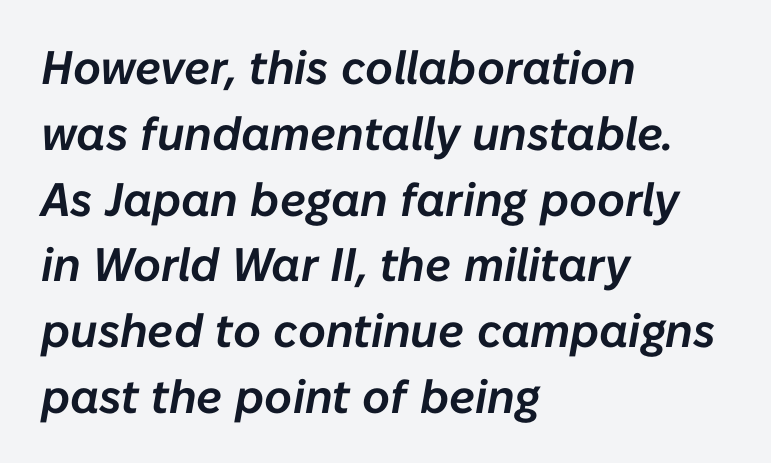
These lines are rendered in a variable-pitch font. The horizontal fit of the characters is conventional and even. Notice how the passage keeps a crisp vertical edge on the left only. Yep, that's italic — everything's leaning.
